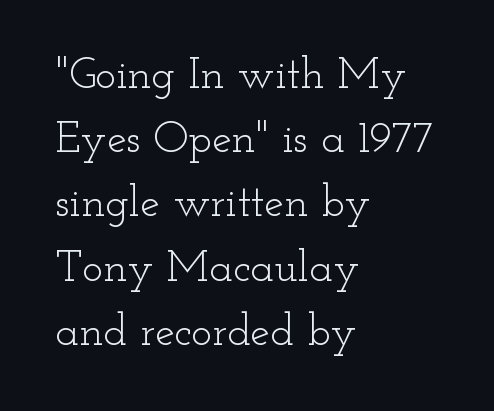
No heavy texture on the line: the type isn't bold. Bare-footed words on every line. Is the letter spacing exaggerated? No — it looks like the ordinary default. Looks like regular typesetting: each glyph gets only the width it needs. These lines stack with their left ends in a neat column.
